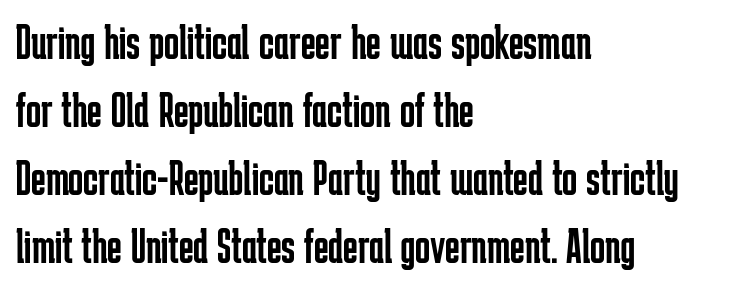
Is this a fixed-width face? No — the glyphs have proportional, varying widths. Where is the straight margin? On the left. A roman cut, with each character standing at attention. The typesetting does not lean heavy: it is not bold. Rows of type keep a routine distance in the vertical direction. The specimen omits any rule beneath the text block's lines.
